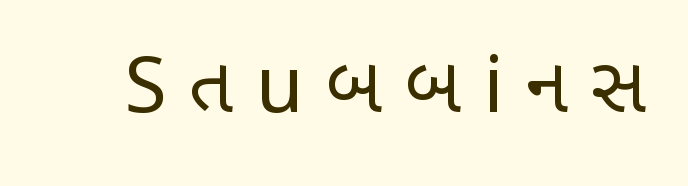
Q: Is the text bold? A: No.
Q: Is the text italic (slanted)? A: No, it is upright.
Q: Is the typeface a serif or a sans-serif typeface? A: Sans-serif.
Q: Is the text underlined? A: No.
Q: Is the spacing between letters normal or unusually wide? A: Unusually wide.
Q: Width (condensed, normal, or wide)? A: Condensed.
Q: Stroke contrast? A: Low.
Q: x-height? A: Large.
Q: Monospaced? A: No.
